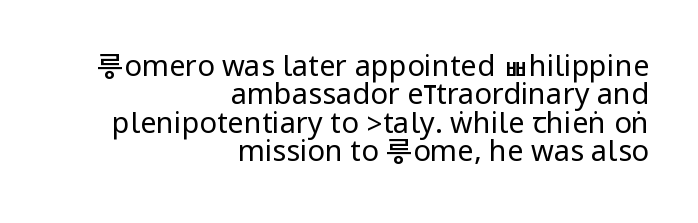
Plain, unruled lines of type. The rendering keeps characters at their native spacing. The font's upright variant was chosen for this text. This block would grow much taller if given ordinary leading; it's compressed now. Does the copy run flush right? Yes — the right margin is perfectly even. This sample uses a sans-serif face.
